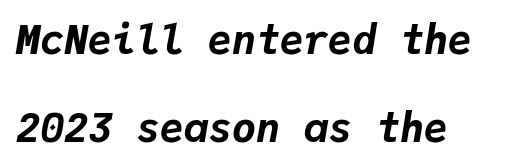
Each new line begins a long way beneath the previous one. The ragged edge is on the right, which tells us the setting is flush left. Emphasis-style slanted type is in use. Descenders hang freely into open space. Its strokes are broad and dark, the hallmark of bold type.
